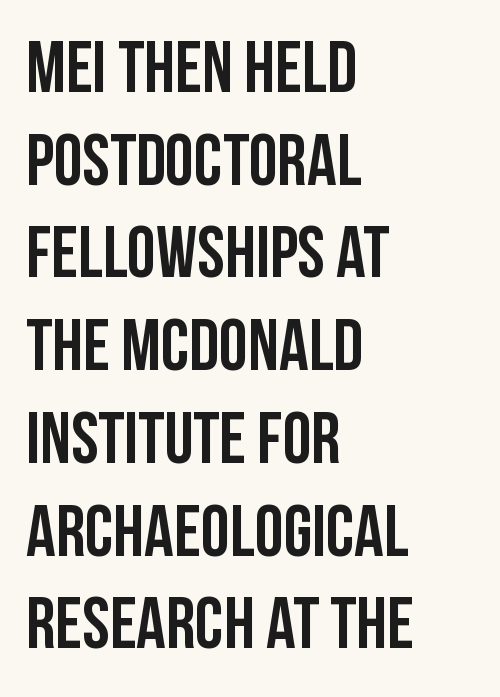
The image shows 73 px condensed sans-serif type, upright; set left-aligned, normal line spacing (1.27x), normal letter spacing, not underlined; low stroke contrast and a large x-height.
